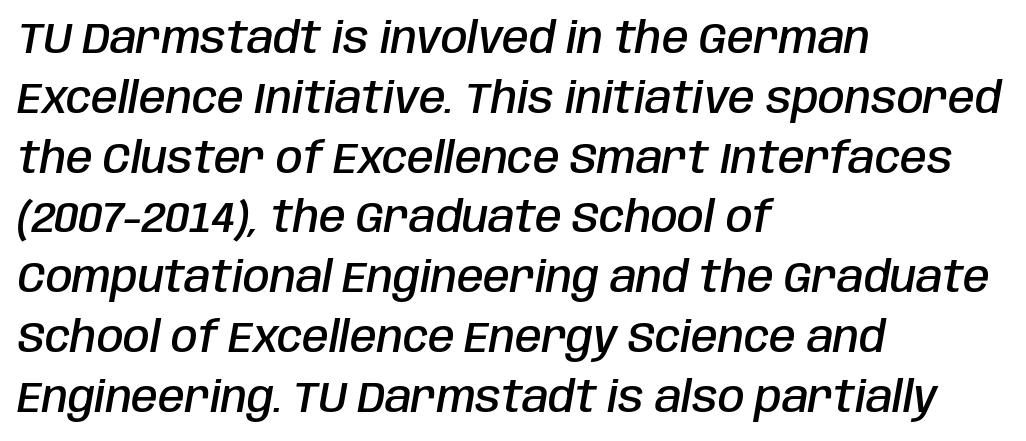
Letter spacing: default. Proportional: the letters do not fall into vertical columns. Compared with an ordinary text face, these strokes are moderately heavier — a semibold. Check the space under the baseline: it is left empty. Rendered with sloped, italic letterforms. Honestly, the row spacing looks completely unremarkable.
